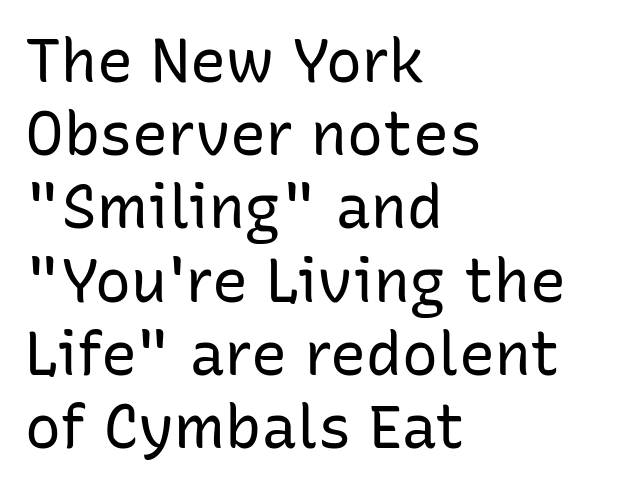
Q: Is the text bold? A: No.
Q: Is the text italic (slanted)? A: No, it is upright.
Q: Is the typeface a serif or a sans-serif typeface? A: Sans-serif.
Q: Is the text underlined? A: No.
Q: How is the paragraph aligned? A: Left-aligned.
Q: Is the spacing between letters normal or unusually wide? A: Normal.
Q: Width (condensed, normal, or wide)? A: Normal.
Q: Stroke contrast? A: Low.
Q: x-height? A: Medium.
Q: Monospaced? A: No.
